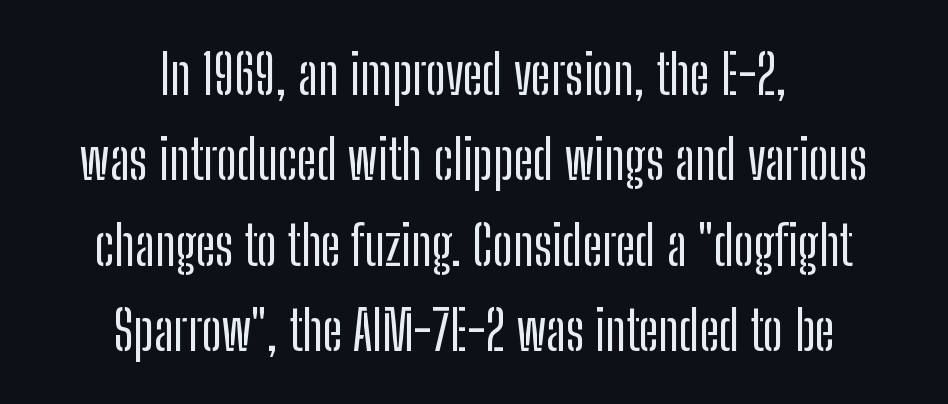
The image shows 54 px condensed sans-serif type, upright; set centered, normal line spacing (1.58x), normal letter spacing, not underlined; low stroke contrast and a medium x-height.
